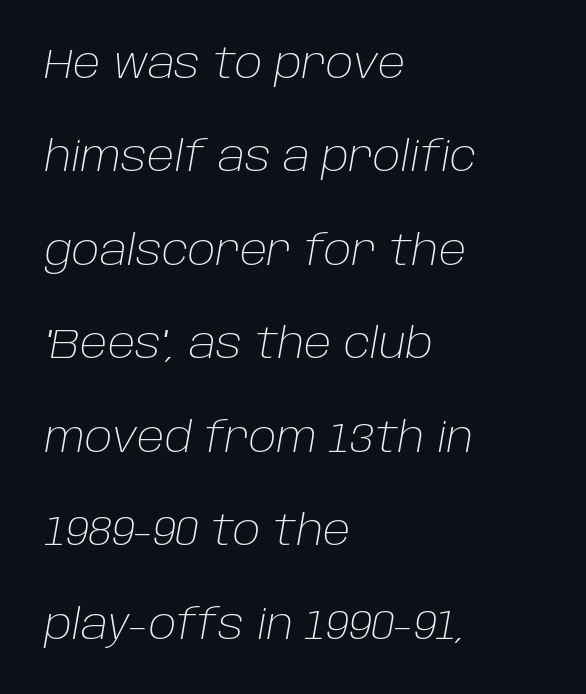
Note the varied advance widths — an 'i' is clearly narrower than an 'm'. The zone under the glyphs is completely vacant. Short note: letters normally spaced. The compositor pushed each line to the left boundary. If you measured baseline to baseline, you'd find a long distance.
